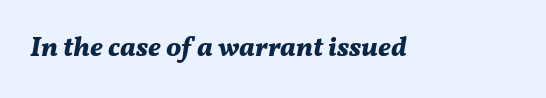
Q: Is the text bold? A: Yes.
Q: Is the text italic (slanted)? A: Yes, it leans right by about 11 degrees.
Q: Is the text underlined? A: No.
Q: Is the spacing between letters normal or unusually wide? A: Normal.
